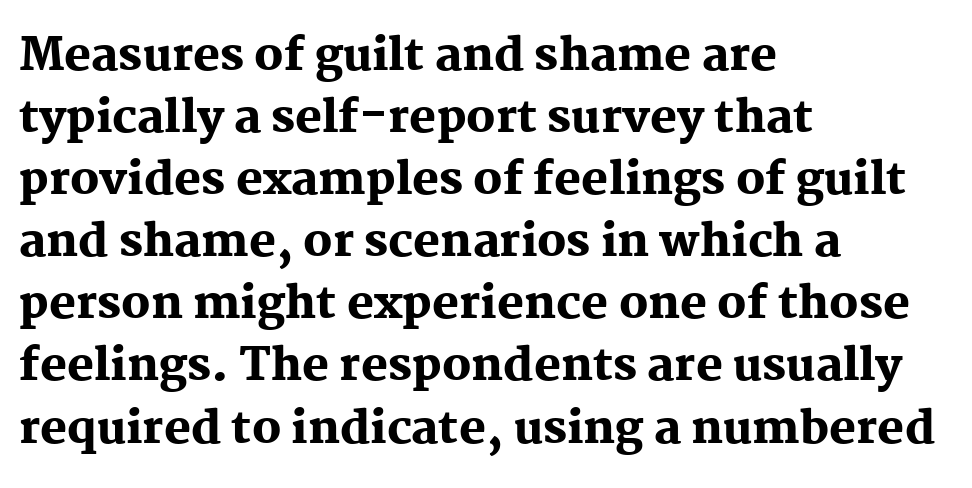
The image shows 45 px heavy serif type, upright; set left-aligned, normal line spacing (1.38x), normal letter spacing, not underlined; medium stroke contrast and a medium x-height.
